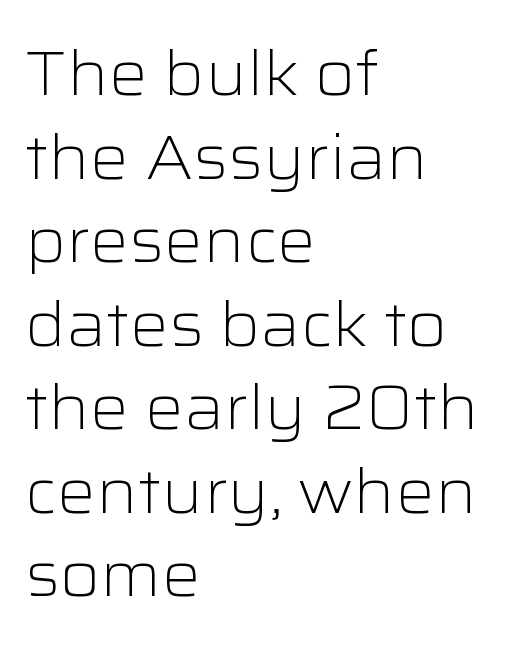
The image shows 61 px light, wide sans-serif type, upright; set left-aligned, normal line spacing (1.37x), normal letter spacing, not underlined; low stroke contrast and a medium x-height.
